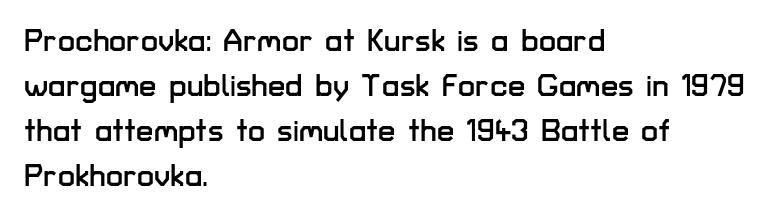
Caption: standard tracking, unaltered. Notice how the stems are strictly vertical — no italics here. These lines are rendered in a variable-pitch font. Regarding leading, the lines here are spaced in the standard way.
